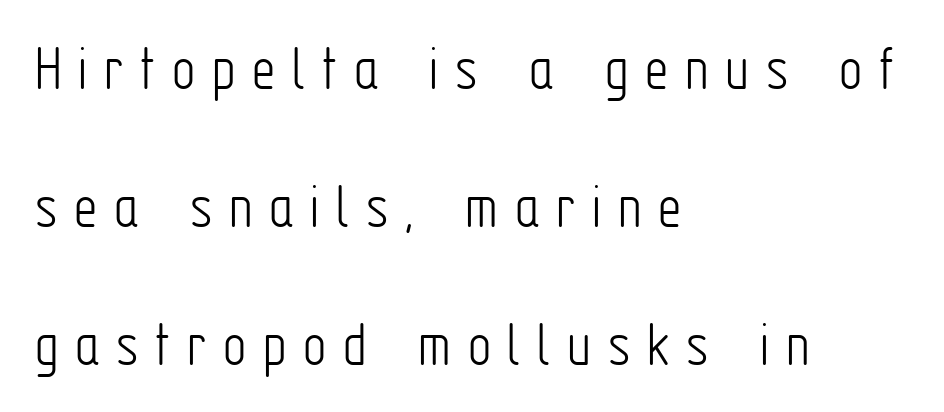
Every row of glyphs begins at an identical x-position on the left. The face used here is proportionally spaced, like ordinary book or web type. You could fit nearly another row in the gap between these rows. No letter is thick-stroked: the sample isn't bold. The space beneath each line is pristine and unruled.
